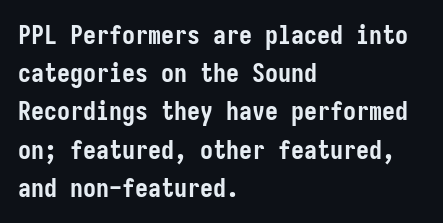
{"italic": "no", "bold": "yes", "underline": "no", "align": "left", "line_spacing": "normal", "line_spacing_ratio": 1.47, "letter_spacing": "normal", "letter_spacing_em": 0.0, "glyph_px": 26}
